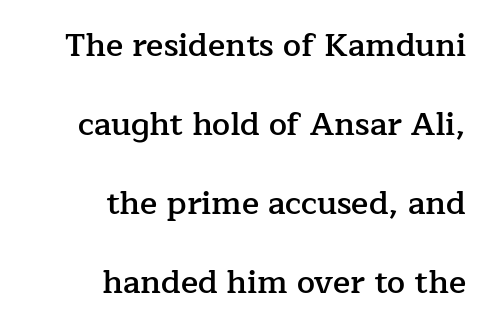
{"serif": "yes", "italic": "no", "bold": "semi", "weight": "semibold", "width": "normal", "stroke_contrast": "low", "x_height": "medium", "monospaced": "no", "underline": "no", "align": "right", "line_spacing": "loose", "line_spacing_ratio": 2.47, "letter_spacing": "normal", "letter_spacing_em": 0.0, "glyph_px": 32}
